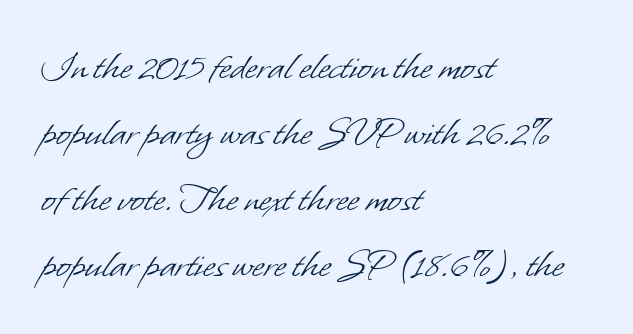
A sans-serif font was chosen for this passage. If you measured baseline to baseline, you'd find a middling distance. No extra ink here — the face is not bold. Spacing verdict: proportional, widths tailored to each character.
